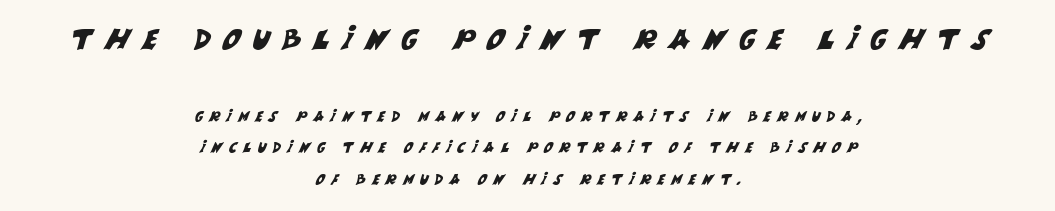
The image shows 28 px sans-serif type; set centered, loose line spacing (2.24x), unusually wide letter spacing (+0.47 em), not underlined; the first (top) block is 2.0x larger; medium stroke contrast and a large x-height.
